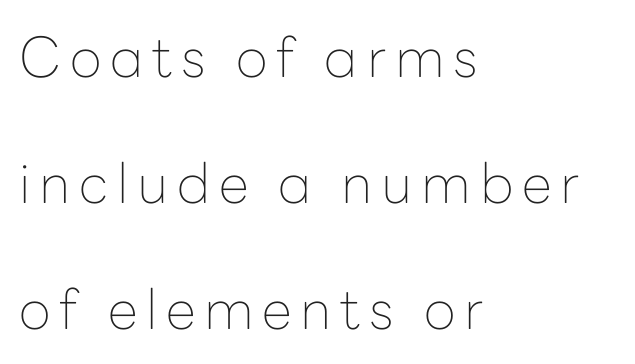
The image shows 55 px thin sans-serif type, upright; set left-aligned, loose line spacing (2.29x), not underlined; low stroke contrast and a medium x-height.
